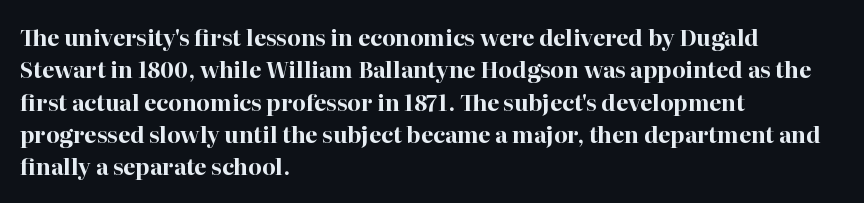
The image shows 22 px bold type, upright; set left-aligned, normal line spacing (1.47x), normal letter spacing, not underlined.
